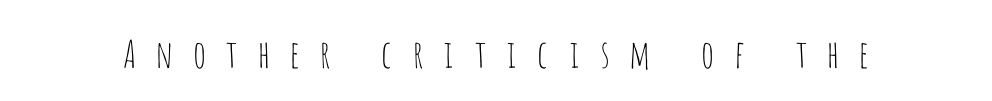
The image shows 38 px thin, condensed sans-serif type, upright; set unusually wide letter spacing (+0.48 em), not underlined; low stroke contrast and a large x-height.
